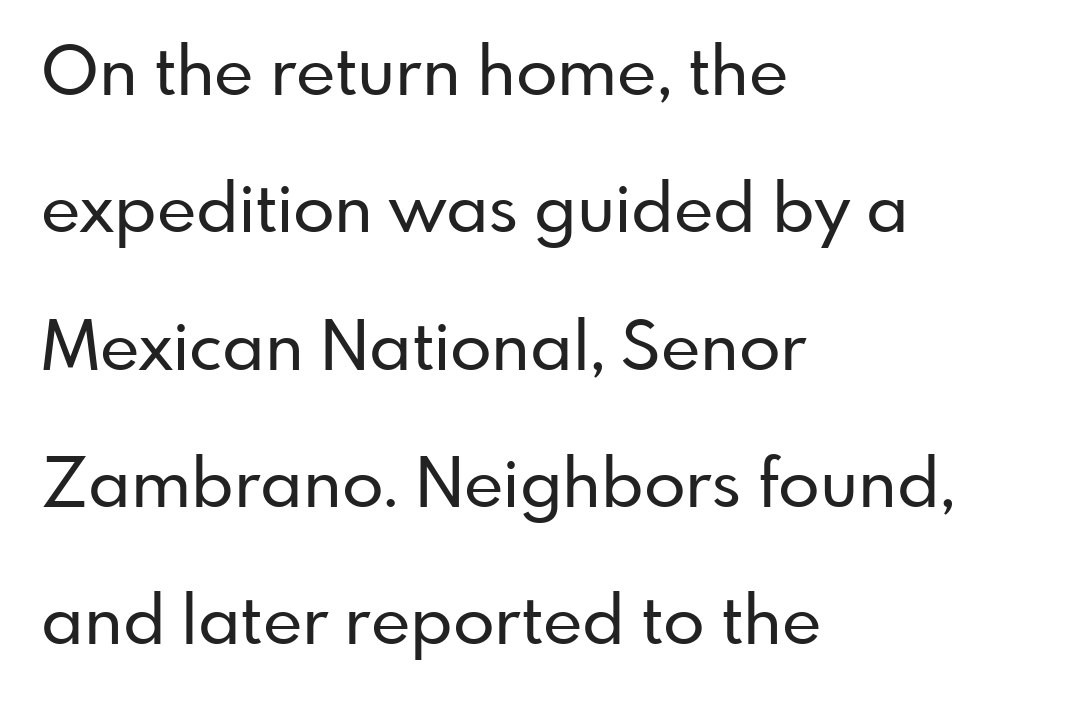
{"serif": "no", "italic": "no", "width": "normal", "stroke_contrast": "low", "x_height": "small", "monospaced": "no", "underline": "no", "align": "left", "line_spacing": "loose", "line_spacing_ratio": 2.02, "letter_spacing": "normal", "letter_spacing_em": 0.0, "glyph_px": 68}
